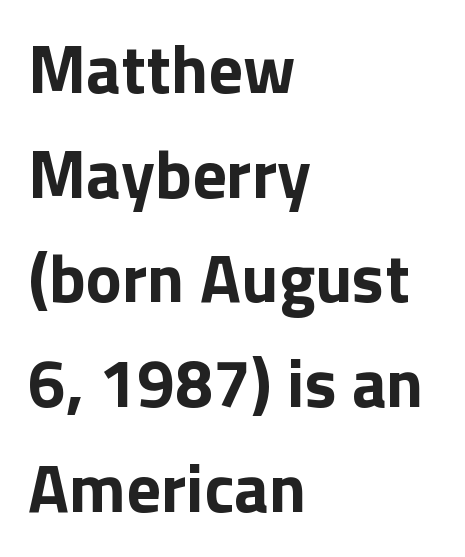
{"serif": "no", "italic": "no", "bold": "yes", "weight": "bold", "width": "normal", "stroke_contrast": "low", "x_height": "medium", "monospaced": "no", "underline": "no", "align": "left", "line_spacing": "normal", "line_spacing_ratio": 1.54, "letter_spacing": "normal", "letter_spacing_em": 0.0, "glyph_px": 68}
